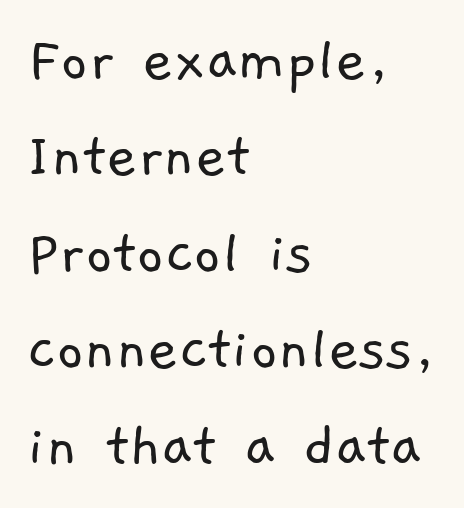
{"serif": "no", "bold": "no", "weight": "light", "width": "normal", "stroke_contrast": "low", "x_height": "medium", "monospaced": "no", "underline": "no", "align": "left", "line_spacing": "normal", "line_spacing_ratio": 1.44, "letter_spacing": "normal", "letter_spacing_em": 0.0, "glyph_px": 67}
